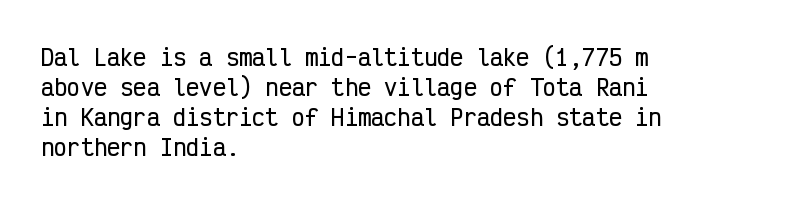
Decoration check: the copy has no underline. A roman cut, with each character standing at attention. The line-height multiplier appears to be the usual default. In CSS terms this would be text-align: left. Words appear dense and cohesive because spacing is normal.
